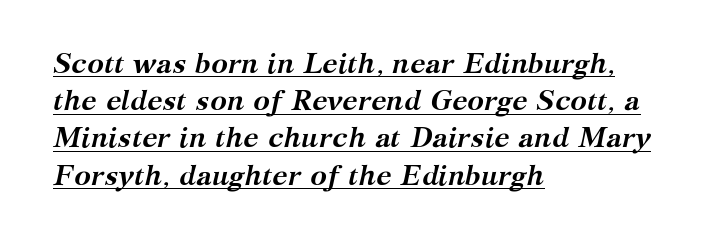
{"serif": "yes", "italic": "yes", "lean": "right", "slant_degrees": 12, "bold": "yes", "weight": "semibold", "width": "normal", "stroke_contrast": "medium", "x_height": "medium", "monospaced": "no", "underline": "yes", "align": "left", "line_spacing": "normal", "line_spacing_ratio": 1.33, "letter_spacing": "normal", "letter_spacing_em": 0.0, "glyph_px": 28}
